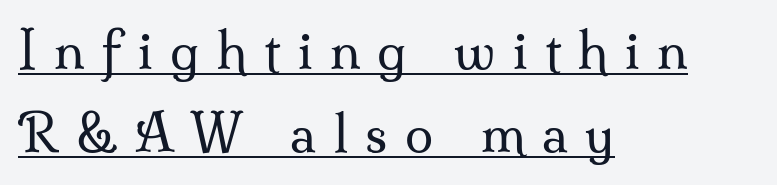
{"serif": "yes", "italic": "no", "bold": "no", "weight": "regular", "width": "normal", "stroke_contrast": "medium", "x_height": "small", "monospaced": "no", "underline": "yes", "align": "left", "line_spacing": "normal", "line_spacing_ratio": 1.63, "letter_spacing": "wide", "letter_spacing_em": 0.34, "glyph_px": 51}
